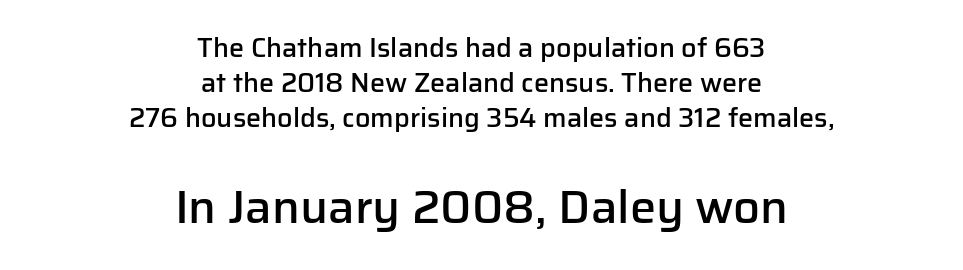
The image shows 47 px semibold sans-serif type, upright; set centered, normal line spacing (1.3x), normal letter spacing, not underlined; the second (bottom) block is 1.74x larger; low stroke contrast and a medium x-height.
